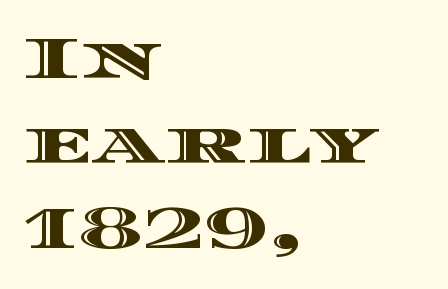
{"italic": "no", "width": "wide", "x_height": "large", "monospaced": "no", "underline": "no", "align": "left", "line_spacing": "normal", "line_spacing_ratio": 1.42, "letter_spacing": "normal", "letter_spacing_em": 0.0, "glyph_px": 60}
